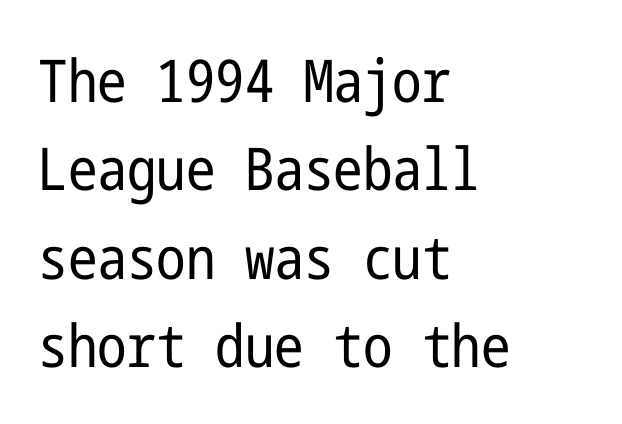
{"serif": "no", "italic": "no", "bold": "no", "weight": "regular", "width": "condensed", "stroke_contrast": "low", "x_height": "medium", "underline": "no", "align": "left", "line_spacing": "normal", "line_spacing_ratio": 1.5, "letter_spacing": "normal", "letter_spacing_em": 0.0, "glyph_px": 59}
